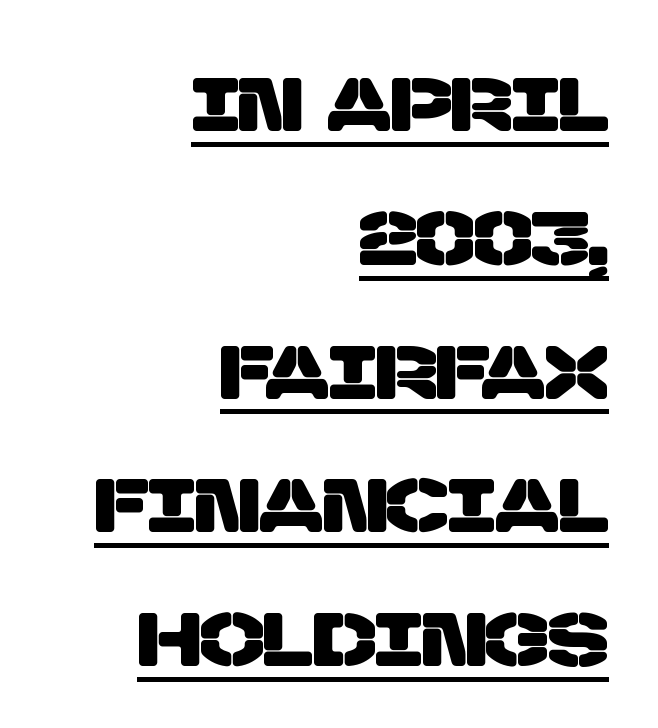
Q: Is the typeface a serif or a sans-serif typeface? A: Sans-serif.
Q: Is the text underlined? A: Yes.
Q: How is the paragraph aligned? A: Right-aligned.
Q: Is the spacing between letters normal or unusually wide? A: Normal.
Q: Width (condensed, normal, or wide)? A: Normal.
Q: Stroke contrast? A: Low.
Q: x-height? A: Large.
Q: Monospaced? A: No.
